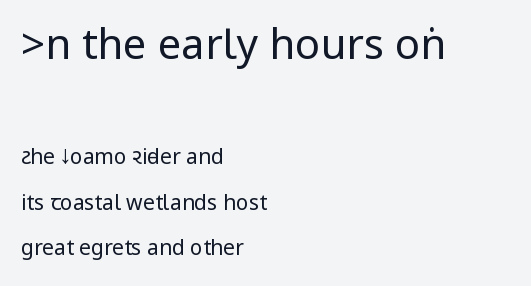
Q: Is the text bold? A: No.
Q: Is the text italic (slanted)? A: No, it is upright.
Q: Is the typeface a serif or a sans-serif typeface? A: Sans-serif.
Q: Is the text underlined? A: No.
Q: How is the paragraph aligned? A: Left-aligned.
Q: Is the spacing between letters normal or unusually wide? A: Normal.
Q: Is the spacing between lines tight, normal or loose? A: Loose.
Q: Which block of text is set in a larger size, the first (top) or the second (bottom)? A: The first (top) one.
Q: Width (condensed, normal, or wide)? A: Condensed.
Q: Stroke contrast? A: Low.
